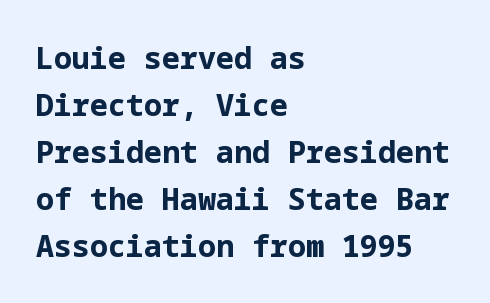
Q: Is the text bold? A: Yes.
Q: Is the text italic (slanted)? A: No, it is upright.
Q: Is the typeface a serif or a sans-serif typeface? A: Sans-serif.
Q: Is the text underlined? A: No.
Q: How is the paragraph aligned? A: Left-aligned.
Q: Is the spacing between letters normal or unusually wide? A: Normal.
Q: Is the spacing between lines tight, normal or loose? A: Normal.
Q: Width (condensed, normal, or wide)? A: Normal.
Q: Stroke contrast? A: Low.
Q: x-height? A: Medium.
